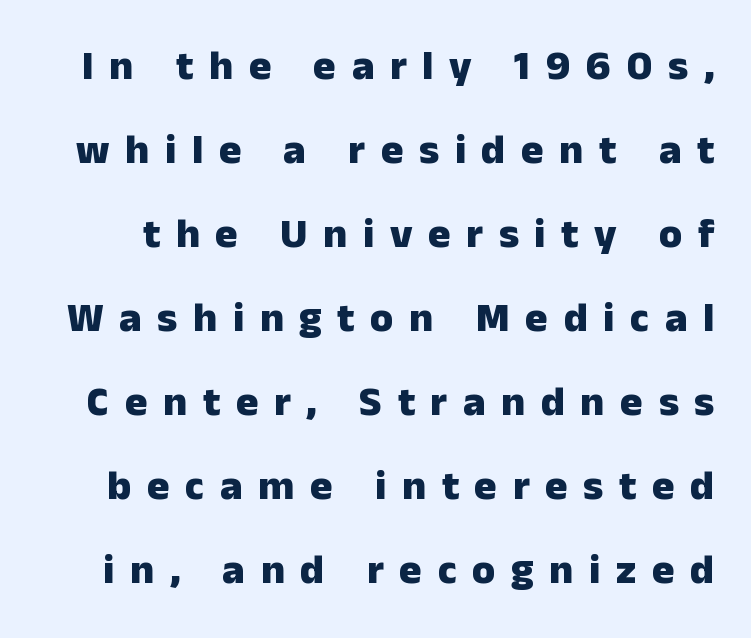
Does the type have serifs? No, each stem ends abruptly. Is this a fixed-width face? No — the glyphs have proportional, varying widths. Ordinary non-slanted type is in use. There is plenty of visible air inserted between adjacent glyphs.
